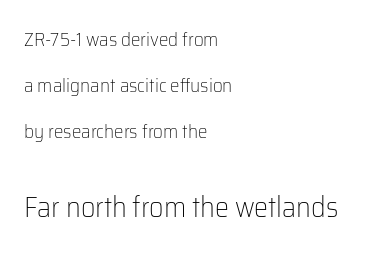
{"serif": "no", "italic": "no", "bold": "no", "weight": "light", "width": "normal", "stroke_contrast": "low", "x_height": "medium", "monospaced": "no", "underline": "no", "align": "left", "line_spacing": "loose", "line_spacing_ratio": 2.43, "letter_spacing": "normal", "letter_spacing_em": 0.0, "larger_block": "second", "size_ratio": 1.47, "glyph_px": 28}
